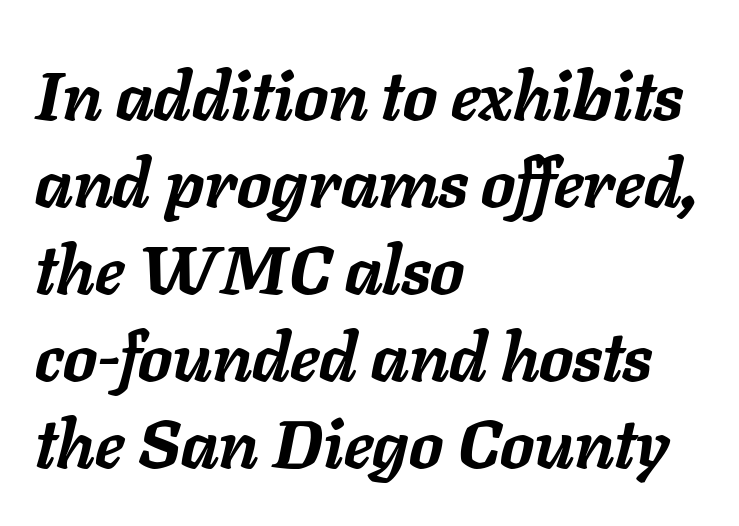
The image shows 68 px semibold type, italic (leaning right); set left-aligned, normal line spacing (1.28x), normal letter spacing, not underlined; low stroke contrast and a medium x-height.
